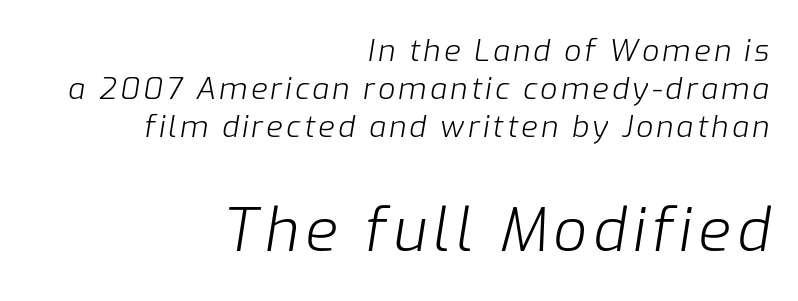
The later block is typeset at a bigger size than the earlier block. Think of a printed novel: that variable character pitch is what you see here. Type without underlining. When letters slant like this, we call the style italic. Summary of weight: not heavy and not bold. The space between consecutive lines is moderate.
